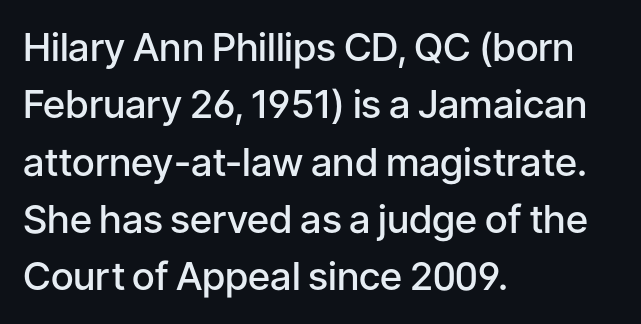
{"serif": "no", "italic": "no", "bold": "semi", "weight": "semibold", "width": "normal", "stroke_contrast": "low", "x_height": "medium", "monospaced": "no", "underline": "no", "align": "left", "line_spacing": "normal", "line_spacing_ratio": 1.47, "letter_spacing": "normal", "letter_spacing_em": 0.0, "glyph_px": 39}
